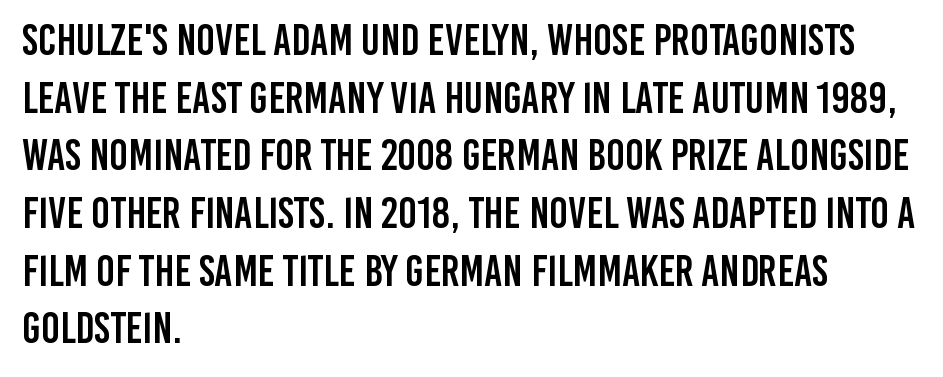
{"serif": "no", "italic": "no", "width": "condensed", "stroke_contrast": "low", "x_height": "large", "monospaced": "no", "underline": "no", "align": "left", "line_spacing": "normal", "line_spacing_ratio": 1.31, "letter_spacing": "normal", "letter_spacing_em": 0.0, "glyph_px": 44}
